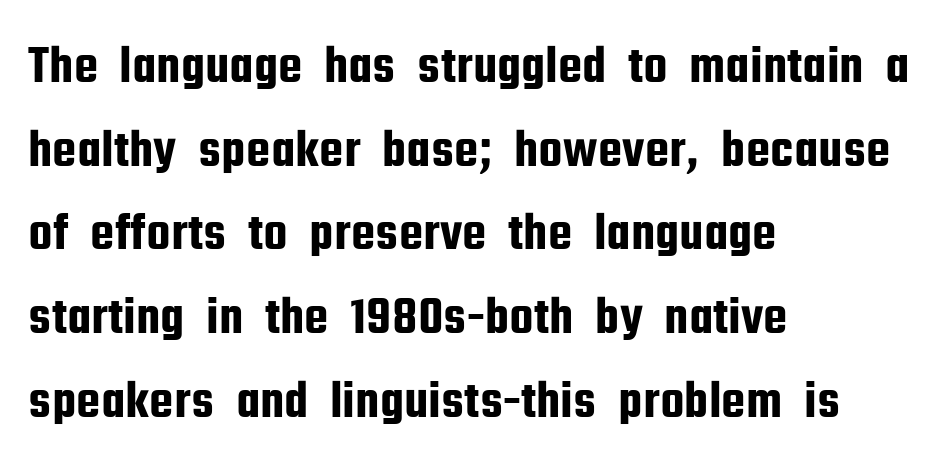
Vertical spacing — default. Vertical strokes here are truly vertical. Classification — sans serif. Each letter keeps its own natural width here, so spacing adapts to shape. Type without underlining. Reading down the block, your eye returns to a fixed left position each line.
